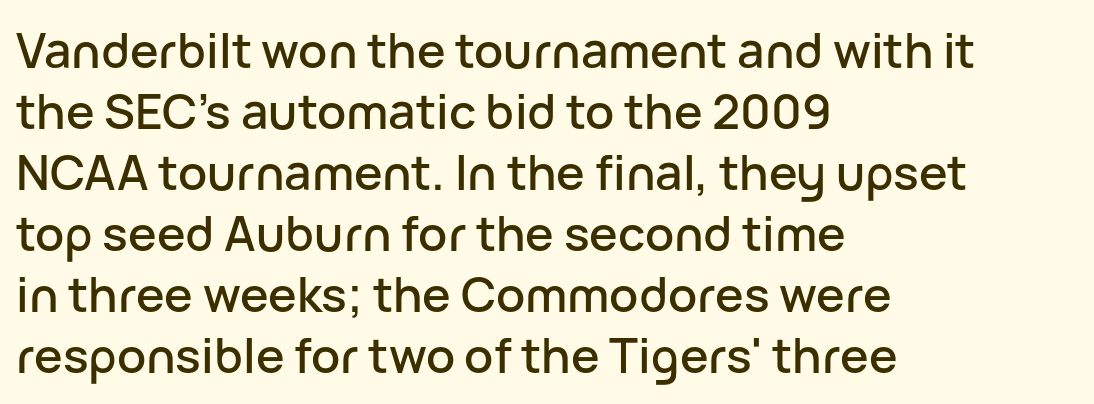
The image shows 48 px sans-serif type, upright; set left-aligned, normal line spacing (1.27x), normal letter spacing, not underlined; low stroke contrast and a medium x-height.
